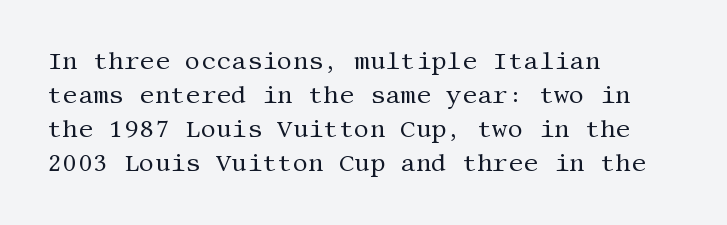
Q: Is the text bold? A: No.
Q: Is the text italic (slanted)? A: No, it is upright.
Q: Is the text underlined? A: No.
Q: How is the paragraph aligned? A: Left-aligned.
Q: Is the spacing between letters normal or unusually wide? A: Normal.
Q: Is the spacing between lines tight, normal or loose? A: Normal.
